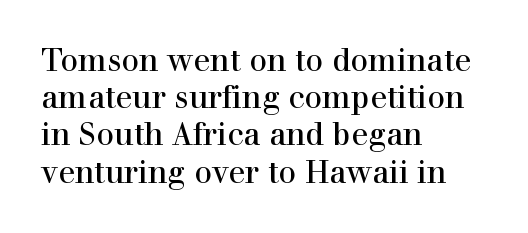
{"serif": "yes", "italic": "no", "width": "normal", "x_height": "medium", "monospaced": "no", "underline": "no", "align": "left", "line_spacing_ratio": 1.2, "letter_spacing": "normal", "letter_spacing_em": 0.0, "glyph_px": 31}
